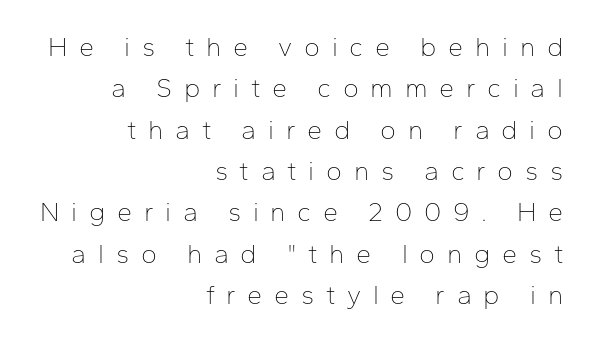
{"italic": "no", "bold": "no", "underline": "no", "align": "right", "line_spacing": "normal", "line_spacing_ratio": 1.53, "letter_spacing": "wide", "letter_spacing_em": 0.43, "glyph_px": 27}
